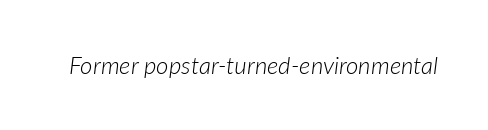
{"italic": "yes", "lean": "right", "slant_degrees": 7, "bold": "no", "underline": "no", "letter_spacing": "normal", "letter_spacing_em": 0.0, "glyph_px": 24}
